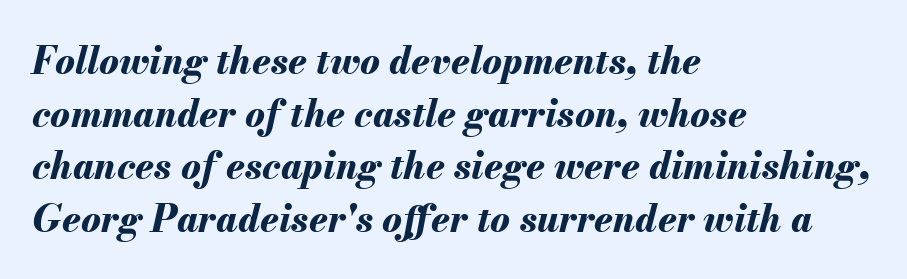
The image shows 37 px bold type, italic (leaning right); set left-aligned, normal line spacing (1.42x), normal letter spacing, not underlined; medium stroke contrast and a small x-height.
